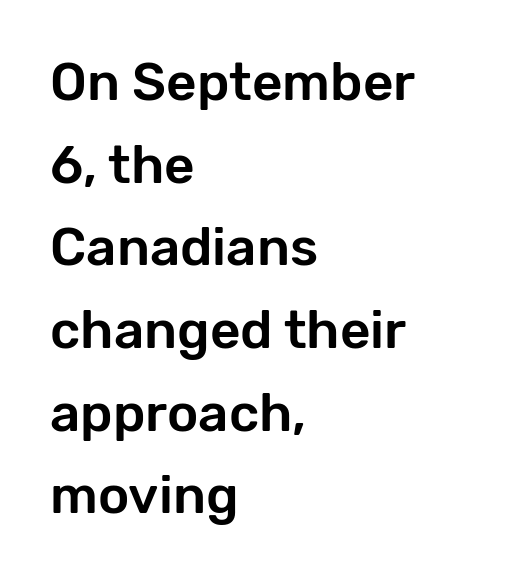
The image shows 53 px sans-serif type, upright; set left-aligned, normal line spacing (1.56x), normal letter spacing, not underlined; low stroke contrast and a medium x-height.
